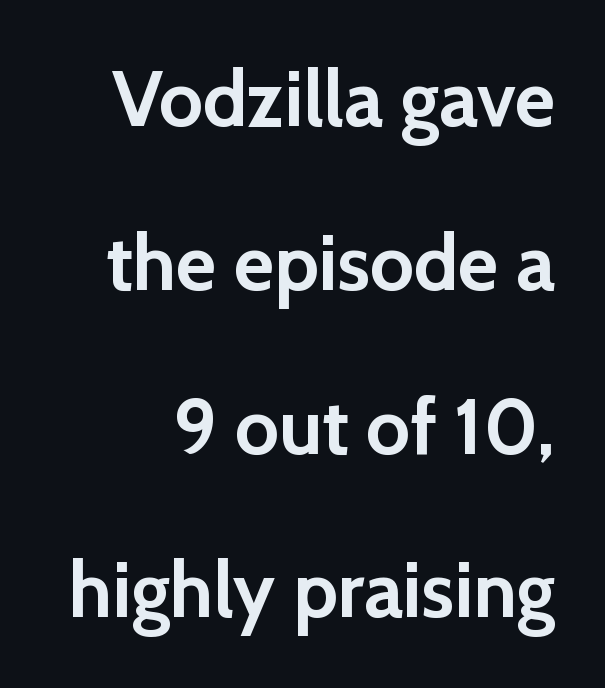
{"serif": "no", "italic": "no", "bold": "yes", "weight": "semibold", "width": "normal", "x_height": "medium", "monospaced": "no", "underline": "no", "line_spacing": "loose", "line_spacing_ratio": 2.1, "letter_spacing": "normal", "letter_spacing_em": 0.0, "glyph_px": 78}
